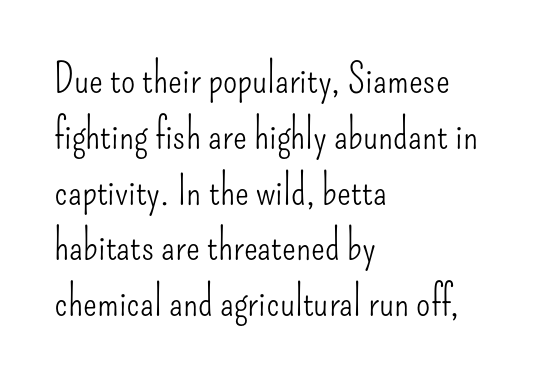
Q: Is the text bold? A: No.
Q: Is the text italic (slanted)? A: No, it is upright.
Q: Is the typeface a serif or a sans-serif typeface? A: Sans-serif.
Q: Is the text underlined? A: No.
Q: How is the paragraph aligned? A: Left-aligned.
Q: Is the spacing between letters normal or unusually wide? A: Normal.
Q: Is the spacing between lines tight, normal or loose? A: Normal.
Q: Width (condensed, normal, or wide)? A: Condensed.
Q: Stroke contrast? A: Low.
Q: x-height? A: Small.
Q: Monospaced? A: No.
